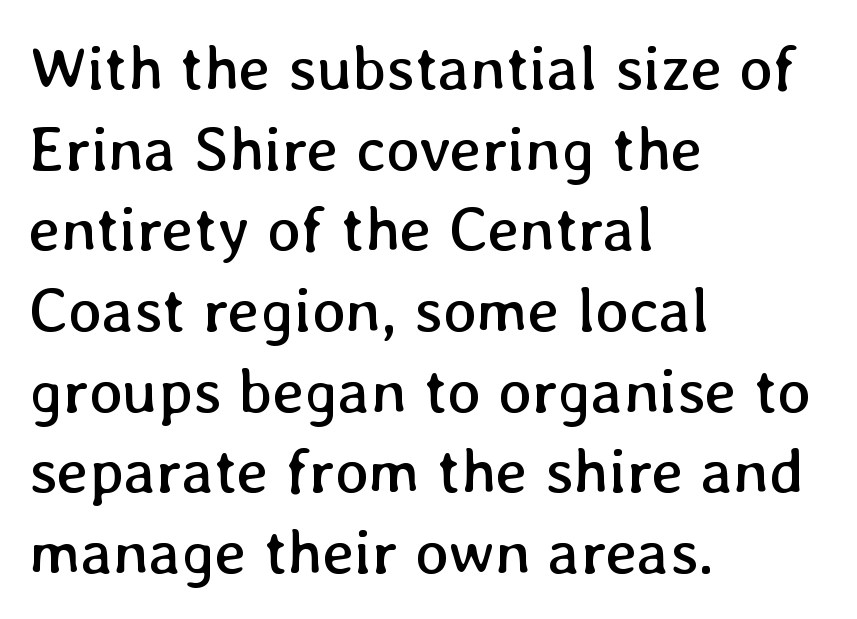
The image shows 63 px regular-weight type, upright; set left-aligned, normal line spacing (1.28x), normal letter spacing, not underlined; low stroke contrast and a medium x-height.
